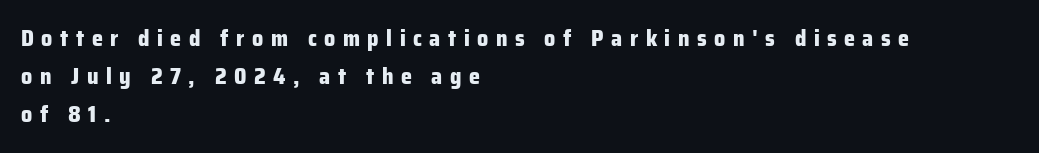
{"italic": "no", "bold": "yes", "underline": "no", "align": "left", "line_spacing_ratio": 1.72, "letter_spacing": "wide", "letter_spacing_em": 0.34, "glyph_px": 22}
